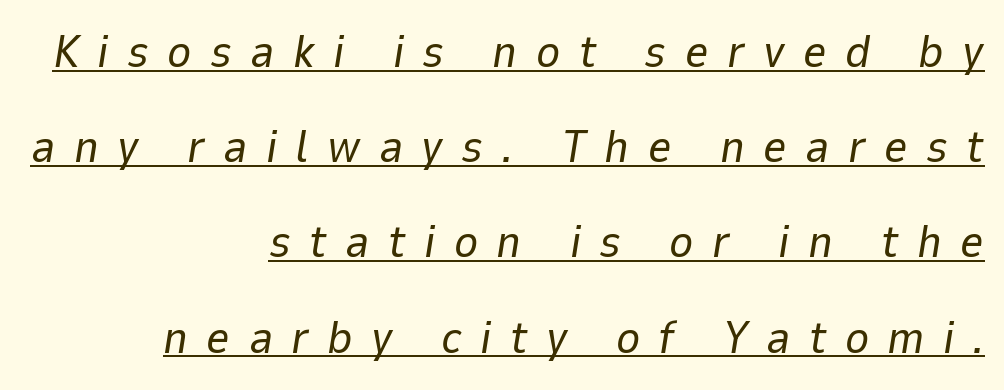
Q: Is the text bold? A: No.
Q: Is the text italic (slanted)? A: Yes, it leans right by about 9 degrees.
Q: Is the text underlined? A: Yes.
Q: How is the paragraph aligned? A: Right-aligned.
Q: Is the spacing between letters normal or unusually wide? A: Unusually wide.
Q: Is the spacing between lines tight, normal or loose? A: Loose.
Q: Width (condensed, normal, or wide)? A: Normal.
Q: Stroke contrast? A: Low.
Q: x-height? A: Medium.
Q: Monospaced? A: No.
